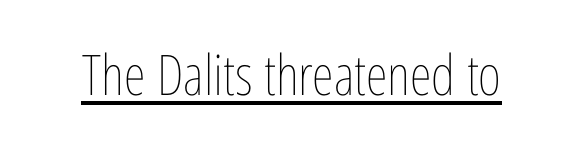
Q: Is the text bold? A: No.
Q: Is the text italic (slanted)? A: No, it is upright.
Q: Is the text underlined? A: Yes.
Q: Is the spacing between letters normal or unusually wide? A: Normal.
Q: Width (condensed, normal, or wide)? A: Condensed.
Q: Stroke contrast? A: Low.
Q: x-height? A: Medium.
Q: Monospaced? A: No.
